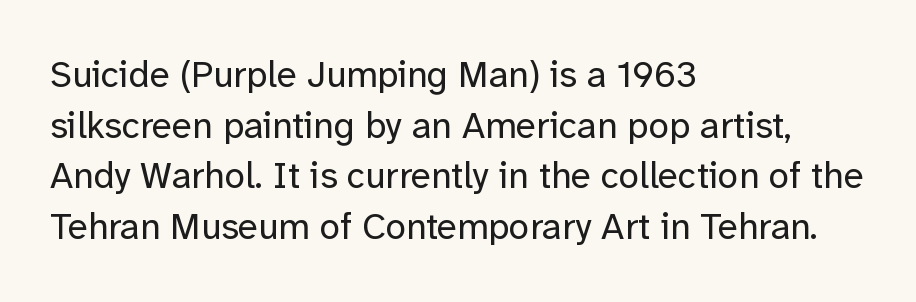
{"serif": "no", "italic": "no", "bold": "no", "weight": "regular", "width": "normal", "stroke_contrast": "low", "x_height": "medium", "monospaced": "no", "underline": "no", "align": "left", "line_spacing": "normal", "line_spacing_ratio": 1.37, "letter_spacing": "normal", "letter_spacing_em": 0.0, "glyph_px": 37}
